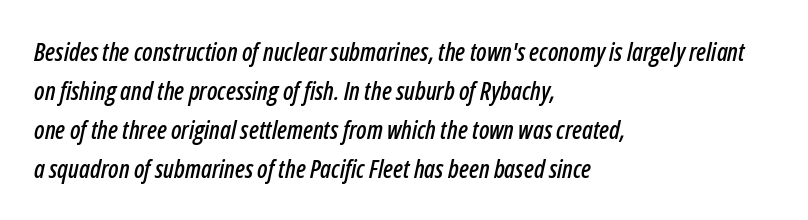
The image shows 25 px text type, italic (leaning right); set left-aligned, normal line spacing (1.56x), normal letter spacing, not underlined.
